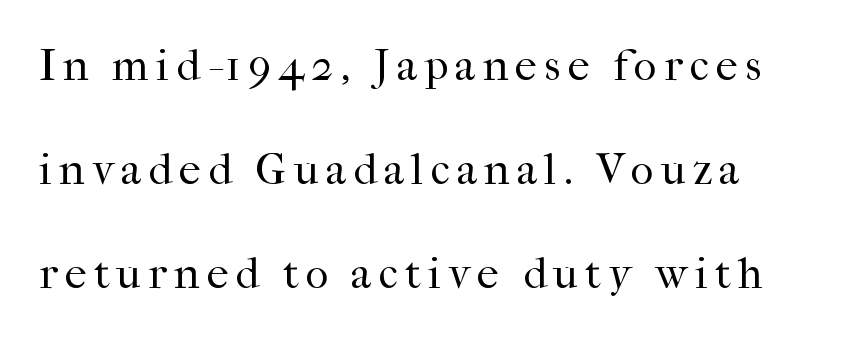
Quick note: underline off. The font sits on the lighter half of the weight spectrum, regular included. Whoever set this chose breathing room over compactness in the vertical rhythm. The font family rendered here belongs to the serif group. The letters advance in unequal steps, a hallmark of proportional type.
